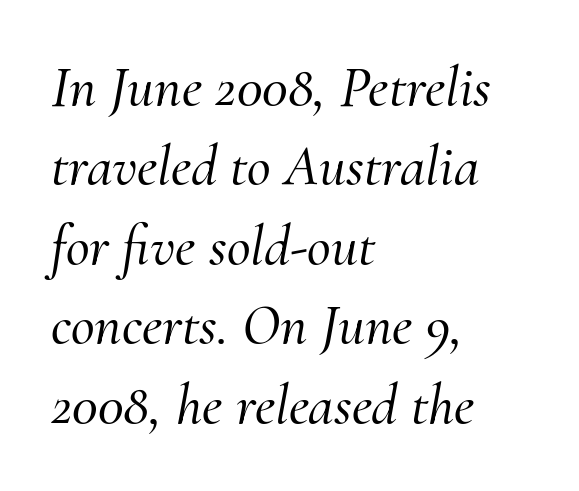
These lines were composed using italics. Interline gaps are of average width in this sample. The designer went with a serif here, giving each stem small feet. The letters advance in unequal steps, a hallmark of proportional type.
